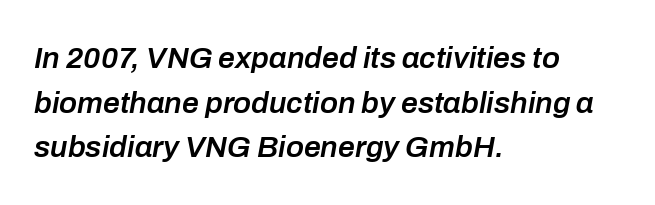
The space directly below the letters is spotless. Is the letter spacing exaggerated? No — it looks like the ordinary default. Does the copy run flush right? No — it runs flush left. How would I describe the line gaps? Plain and ordinary. Weight check: semibold — heavier than regular, not quite bold.
